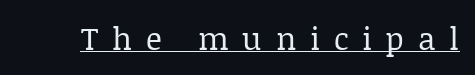
Q: Is the text bold? A: No.
Q: Is the text italic (slanted)? A: No, it is upright.
Q: Is the typeface a serif or a sans-serif typeface? A: Serif.
Q: Is the text underlined? A: Yes.
Q: Is the spacing between letters normal or unusually wide? A: Unusually wide.
Q: Width (condensed, normal, or wide)? A: Normal.
Q: Stroke contrast? A: Low.
Q: x-height? A: Large.
Q: Monospaced? A: No.
